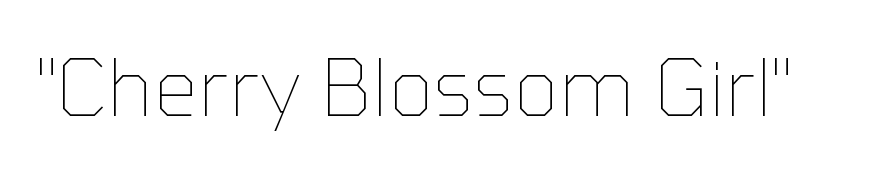
The image shows 79 px thin type, upright; set normal letter spacing, not underlined; low stroke contrast and a medium x-height.
